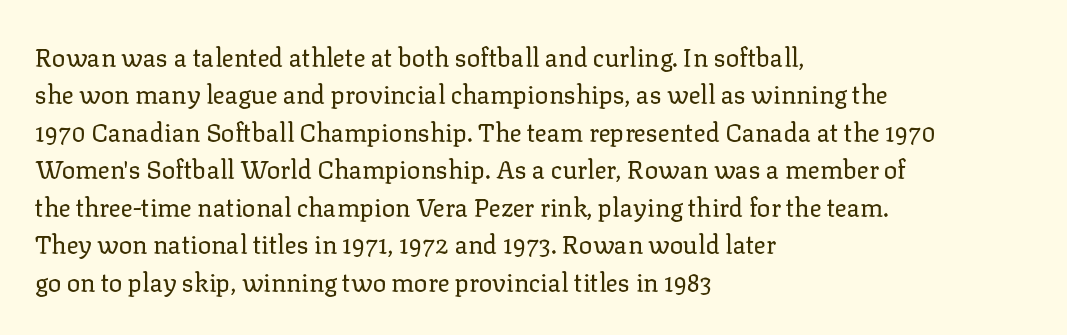
Q: Is the text bold? A: No.
Q: Is the text italic (slanted)? A: No, it is upright.
Q: Is the text underlined? A: No.
Q: How is the paragraph aligned? A: Left-aligned.
Q: Is the spacing between letters normal or unusually wide? A: Normal.
Q: Is the spacing between lines tight, normal or loose? A: Normal.
